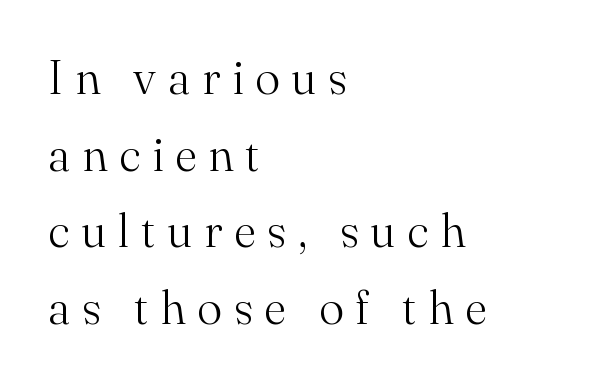
{"serif": "yes", "italic": "no", "bold": "no", "weight": "light", "width": "normal", "stroke_contrast": "medium", "x_height": "small", "monospaced": "no", "underline": "no", "align": "left", "line_spacing": "normal", "line_spacing_ratio": 1.63, "letter_spacing": "wide", "letter_spacing_em": 0.25, "glyph_px": 47}
